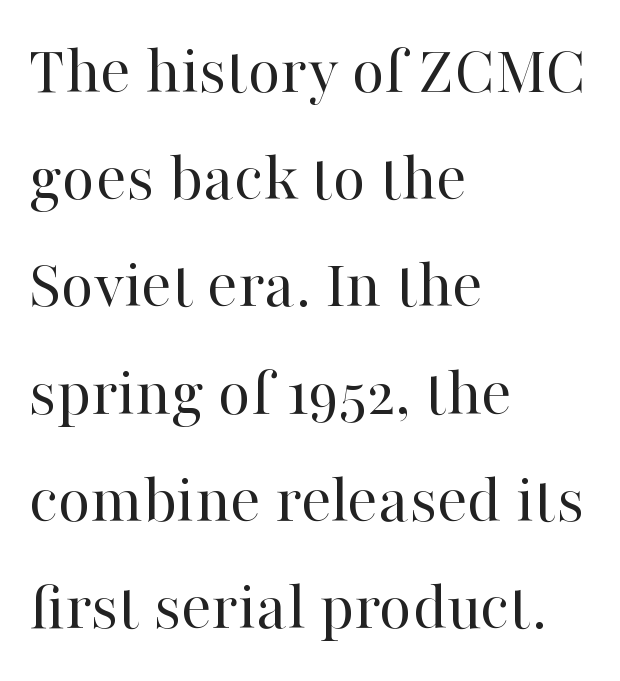
The image shows 71 px regular-weight serif type, upright; set left-aligned, normal line spacing (1.51x), normal letter spacing, not underlined; high stroke contrast and a medium x-height.
